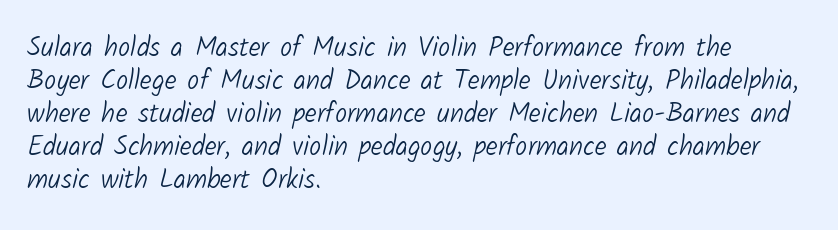
The ragged edge is on the right, which tells us the setting is flush left. The specimen omits any rule beneath the text block's lines. The passage shown has conventional tracking throughout. Think standard paragraph weight, or any step lighter than that.
